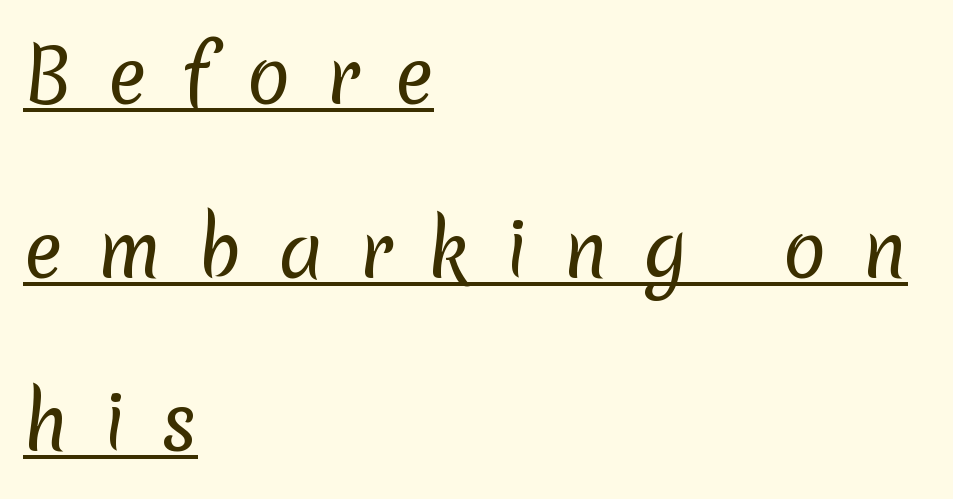
The image shows 72 px regular-weight sans-serif type; set left-aligned, loose line spacing (2.41x), unusually wide letter spacing (+0.49 em), underlined; low stroke contrast and a medium x-height.
